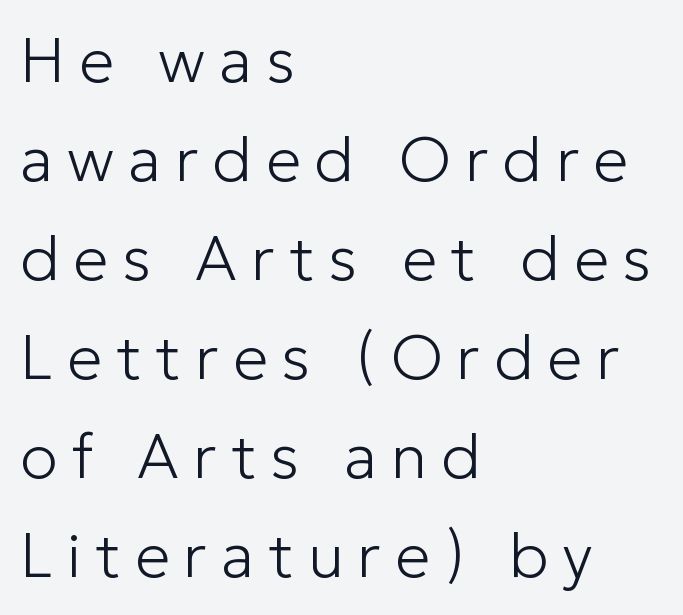
Q: Is the text bold? A: No.
Q: Is the text italic (slanted)? A: No, it is upright.
Q: Is the typeface a serif or a sans-serif typeface? A: Sans-serif.
Q: Is the text underlined? A: No.
Q: How is the paragraph aligned? A: Left-aligned.
Q: Is the spacing between letters normal or unusually wide? A: Unusually wide.
Q: Is the spacing between lines tight, normal or loose? A: Normal.
Q: Width (condensed, normal, or wide)? A: Normal.
Q: Stroke contrast? A: Low.
Q: x-height? A: Medium.
Q: Monospaced? A: No.
